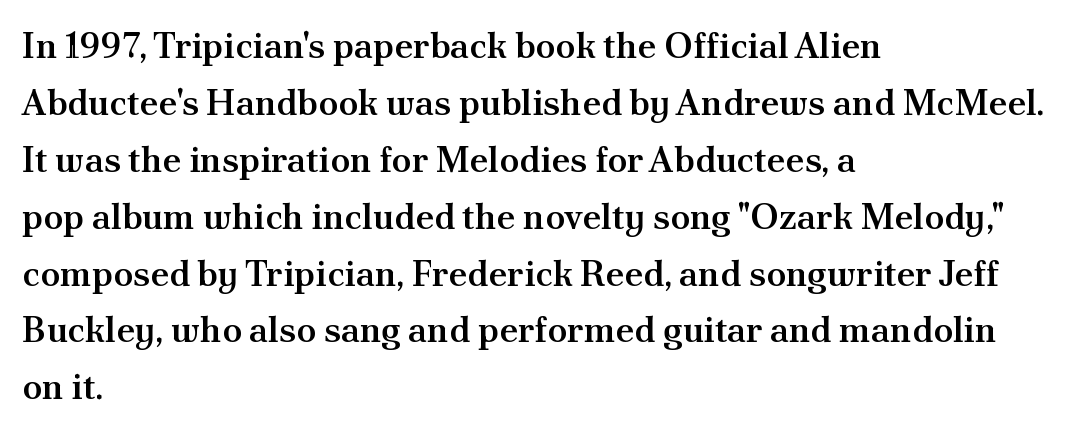
Each word holds together tightly as a unit, with standard inter-letter gaps. Firm but not heavy-handed strokes: this text is semibold. Letterform terminals end in serifs throughout the passage. Bare-footed words on every line.
